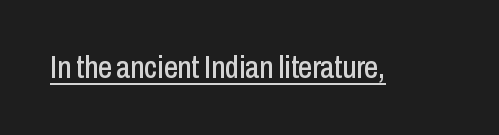
The image shows 31 px condensed sans-serif type, upright; set normal letter spacing, underlined; low stroke contrast and a medium x-height.
